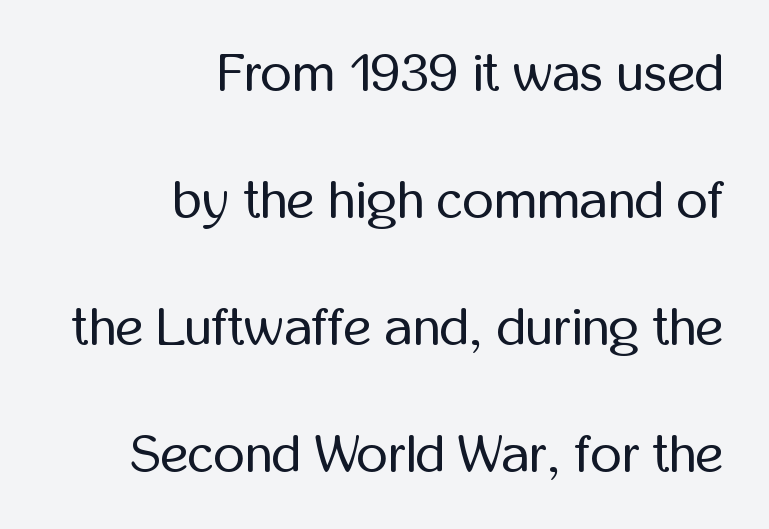
The tracking reads as untouched default to a designer's eye. Visually the block forms a straight wall on the right and a jagged coastline on the left. Do the characters align in a grid? No, the font is proportional. The space between consecutive lines is lavish. Serifs: no, the terminals of the letterforms are clean.
